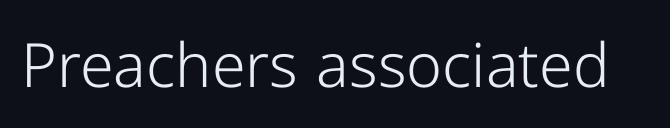
The image shows 61 px light sans-serif type, upright; set normal letter spacing, not underlined; low stroke contrast and a medium x-height.
